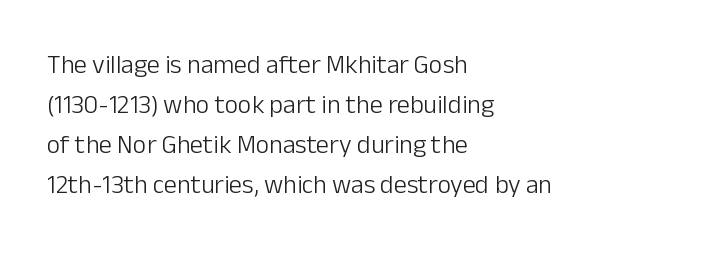
{"italic": "no", "bold": "no", "underline": "no", "align": "left", "line_spacing": "normal", "line_spacing_ratio": 1.54, "letter_spacing": "normal", "letter_spacing_em": 0.0, "glyph_px": 26}
